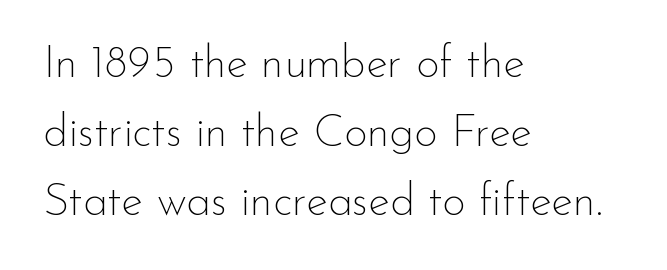
Check where the strokes stop: nothing finishes them off — pure sans. The lines in this sample share a left origin and differ only in where they stop. Think standard paragraph weight, or any step lighter than that. Does extra space separate the letters? No, they use regular spacing. Vertically, the passage feels balanced, rows spaced as you'd expect. You could not count columns in this text — the font is proportionally spaced.
